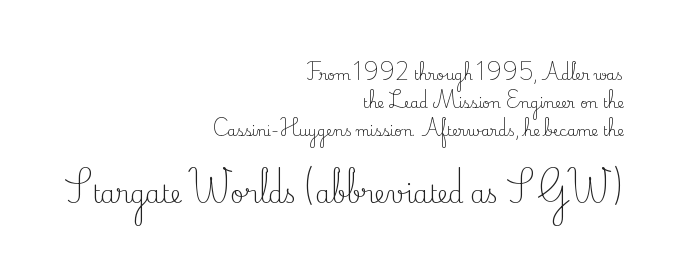
Descenders hang freely into open space. Right-aligned paragraph, ragged on the left. The composition opens small and finishes big. Compared with typical body copy, the letter spacing here is the same. The lines are spread far apart with generous leading. Ascenders rise straight up at ninety degrees.
